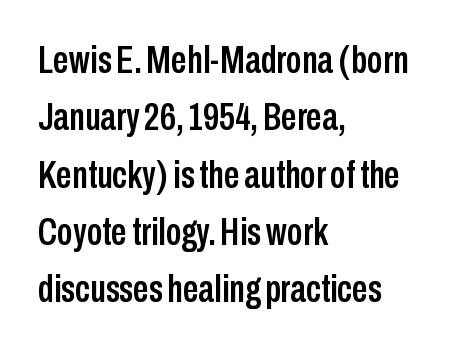
{"serif": "no", "italic": "no", "width": "condensed", "stroke_contrast": "low", "x_height": "medium", "monospaced": "no", "underline": "no", "align": "left", "line_spacing": "normal", "line_spacing_ratio": 1.47, "letter_spacing": "normal", "letter_spacing_em": 0.0, "glyph_px": 39}
